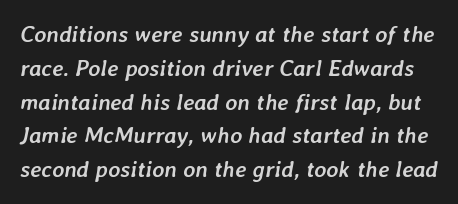
The characters look thick and weighty, a clear bold. Italic: yes, the glyphs are oblique. Has an underline been added? It has not. Students, observe: this is what conventionally led text looks like. The tracking reads as untouched default to a designer's eye.
